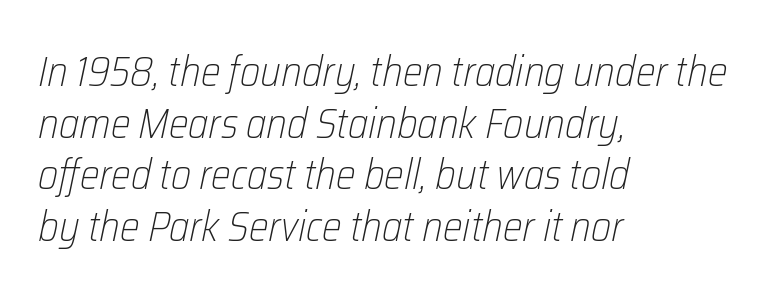
{"italic": "yes", "lean": "right", "slant_degrees": 12, "bold": "no", "weight": "light", "width": "condensed", "stroke_contrast": "low", "x_height": "medium", "monospaced": "no", "underline": "no", "align": "left", "line_spacing_ratio": 1.23, "letter_spacing": "normal", "letter_spacing_em": 0.0, "glyph_px": 42}
